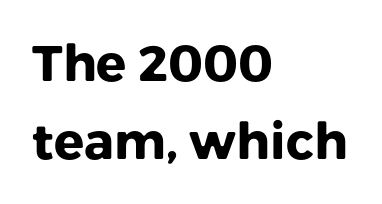
Q: Is the text bold? A: Yes.
Q: Is the text italic (slanted)? A: No, it is upright.
Q: Is the typeface a serif or a sans-serif typeface? A: Sans-serif.
Q: Is the text underlined? A: No.
Q: How is the paragraph aligned? A: Left-aligned.
Q: Is the spacing between letters normal or unusually wide? A: Normal.
Q: Is the spacing between lines tight, normal or loose? A: Normal.
Q: Width (condensed, normal, or wide)? A: Normal.
Q: Stroke contrast? A: Low.
Q: x-height? A: Medium.
Q: Monospaced? A: No.
